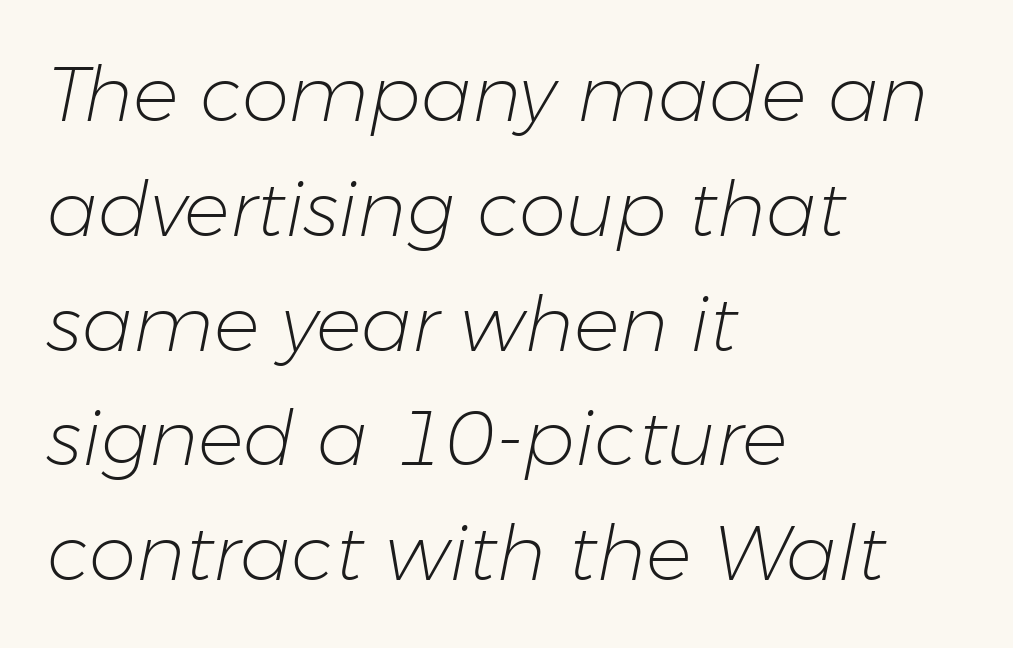
Each row of text sits above clean, open space. You could not count columns in this text — the font is proportionally spaced. This sample is left-justified, so line endings fall wherever the words run out. Stroke mass is kept to a normal reading level or below.
